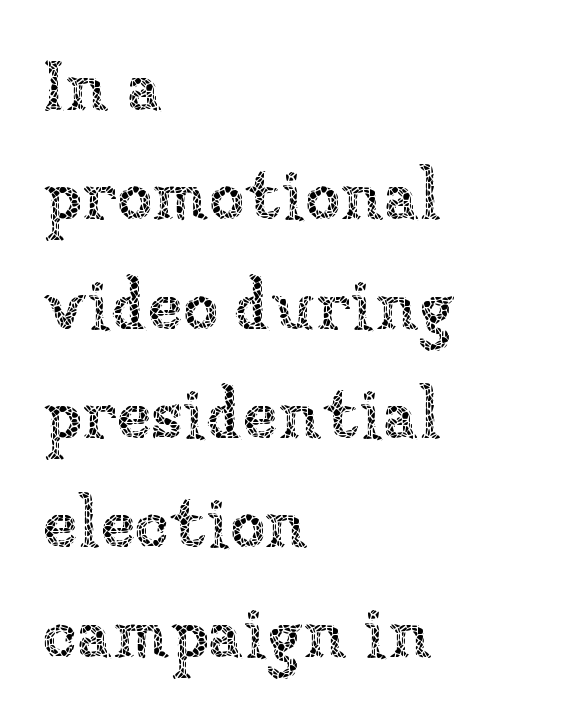
{"italic": "no", "bold": "no", "weight": "thin", "width": "normal", "stroke_contrast": "low", "x_height": "medium", "monospaced": "no", "underline": "no", "align": "left", "line_spacing": "normal", "line_spacing_ratio": 1.54, "letter_spacing": "normal", "letter_spacing_em": 0.0, "glyph_px": 71}
